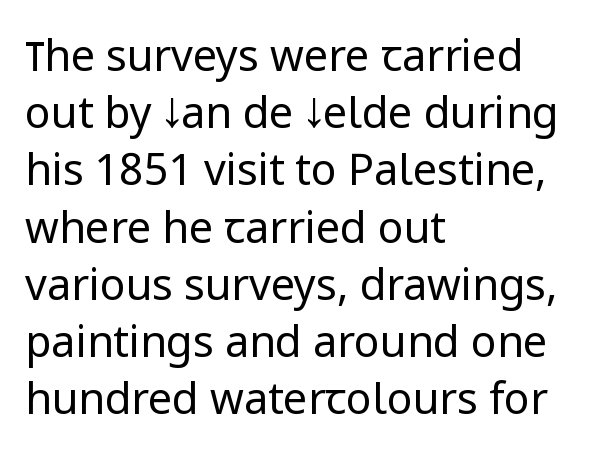
Nothing heavy about these letters — not bold at all. Honestly, there is no underline to notice here at all. Is there any slant? The stems are plumb. Look at the tracking — it's just the regular setting, nothing added. The rag falls on the right side of this text block.
